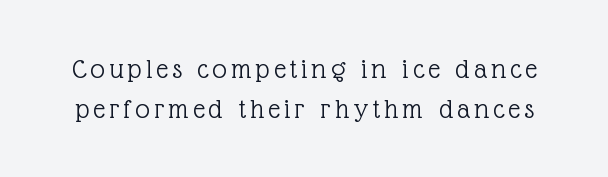
Here the designer chose a conventional face with non-uniform glyph widths. Think standard paragraph weight, or any step lighter than that. Rendered with straight, roman letterforms. Line spacing here is normal. Clear beneath every line of the passage.
